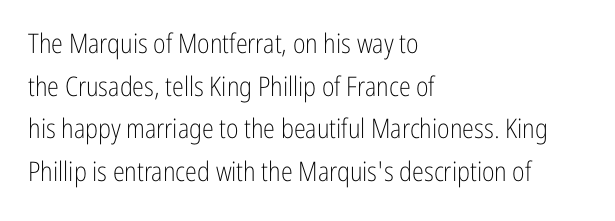
{"italic": "no", "bold": "no", "underline": "no", "align": "left", "line_spacing": "normal", "line_spacing_ratio": 1.58, "letter_spacing": "normal", "letter_spacing_em": 0.0, "glyph_px": 27}
